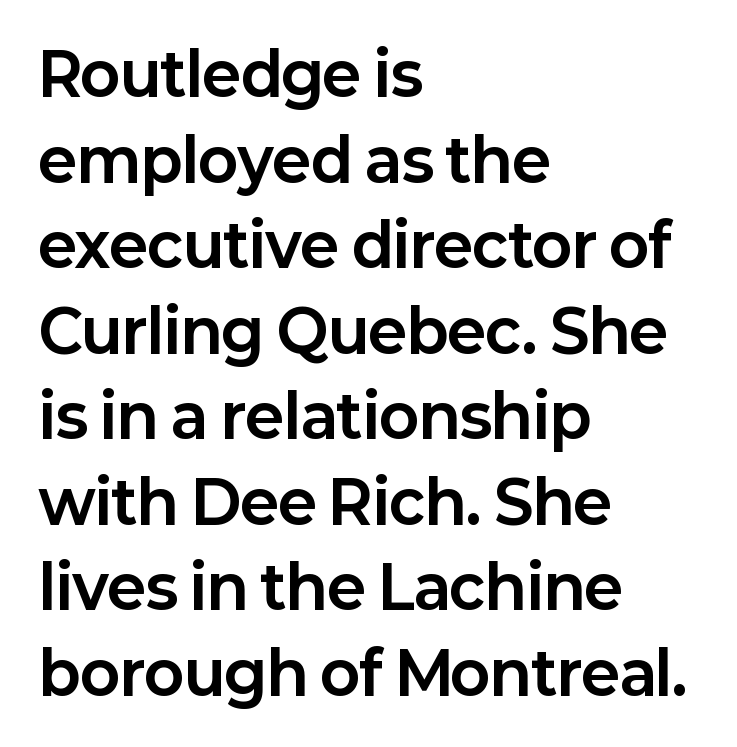
Quick note: interline space is typical. The zone under the glyphs is completely vacant. The typography opts for an upright posture over an oblique one. The characters look thick and weighty, a clear bold.
